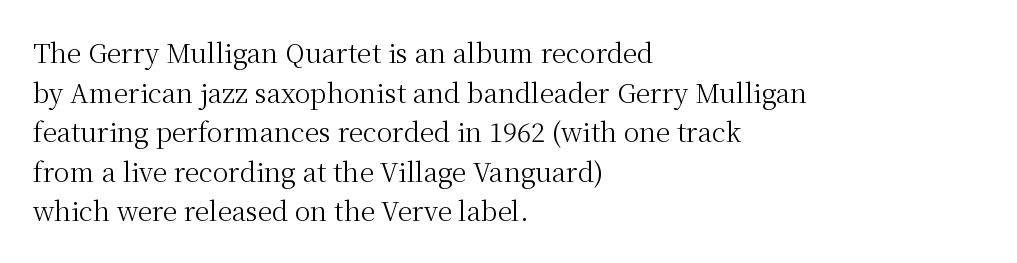
The image shows 26 px text type, upright; set left-aligned, normal line spacing (1.52x), normal letter spacing, not underlined.
